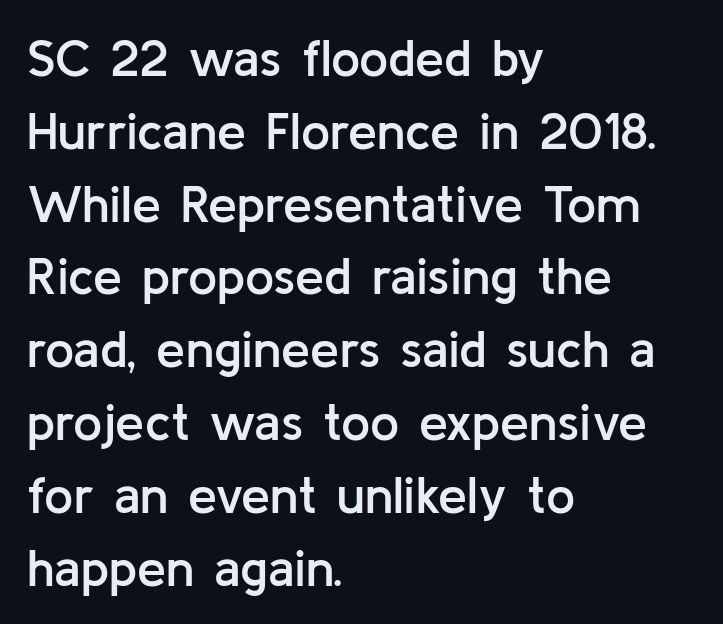
The image shows 52 px semibold sans-serif type, upright; set left-aligned, normal line spacing (1.4x), normal letter spacing, not underlined; low stroke contrast and a medium x-height.
